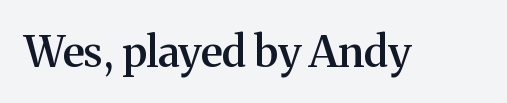
The letters are semibold — heavier than regular but short of a full bold. Serif or sans? Serif — the stroke terminals have little feet. The glyphs are unaccompanied by any horizontal stroke below them. Characters remain perfectly vertical along every line. The type is set solid horizontally, with unmodified tracking.
